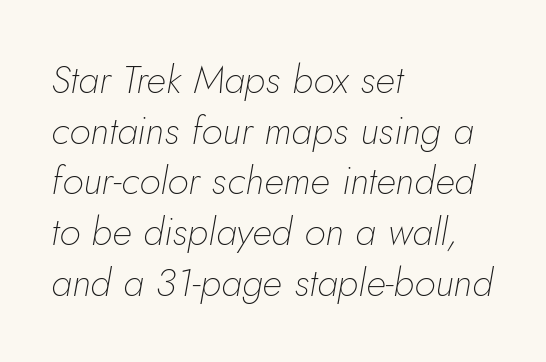
{"italic": "yes", "lean": "right", "slant_degrees": 5, "bold": "no", "weight": "thin", "width": "normal", "stroke_contrast": "low", "x_height": "small", "monospaced": "no", "underline": "no", "align": "left", "line_spacing": "normal", "line_spacing_ratio": 1.3, "letter_spacing": "normal", "letter_spacing_em": 0.0, "glyph_px": 39}
